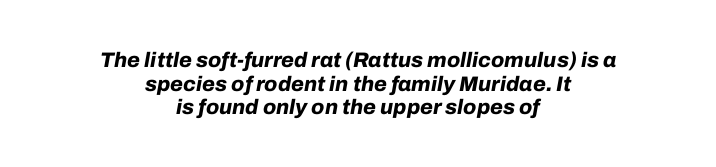
Q: Is the text bold? A: Yes.
Q: Is the text italic (slanted)? A: Yes, it leans right by about 10 degrees.
Q: Is the text underlined? A: No.
Q: How is the paragraph aligned? A: Centered.
Q: Is the spacing between letters normal or unusually wide? A: Normal.
Q: Is the spacing between lines tight, normal or loose? A: Tight.
